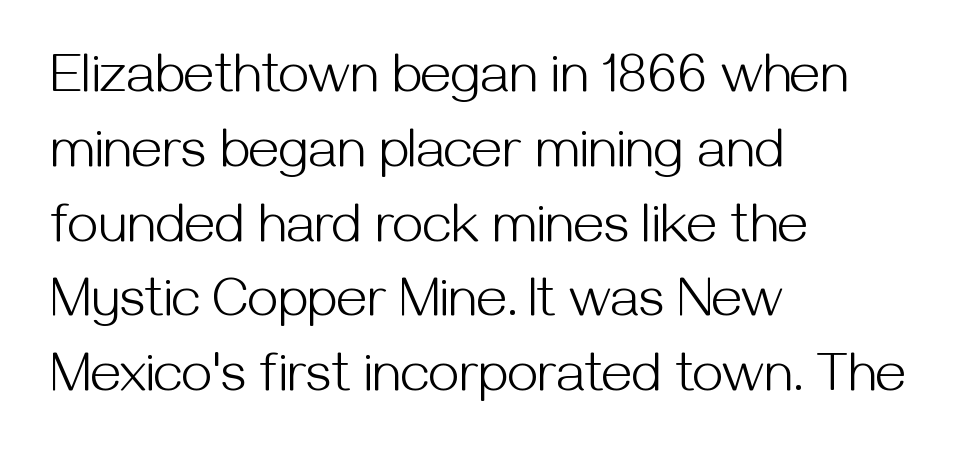
Q: Is the text bold? A: No.
Q: Is the text italic (slanted)? A: No, it is upright.
Q: Is the typeface a serif or a sans-serif typeface? A: Sans-serif.
Q: Is the text underlined? A: No.
Q: How is the paragraph aligned? A: Left-aligned.
Q: Is the spacing between letters normal or unusually wide? A: Normal.
Q: Is the spacing between lines tight, normal or loose? A: Normal.
Q: Width (condensed, normal, or wide)? A: Normal.
Q: Stroke contrast? A: Medium.
Q: x-height? A: Medium.
Q: Monospaced? A: No.
